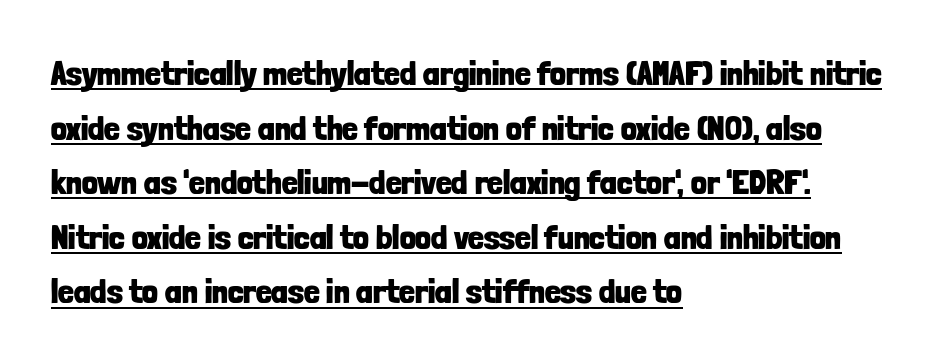
{"serif": "no", "italic": "no", "bold": "yes", "weight": "bold", "width": "condensed", "stroke_contrast": "low", "x_height": "medium", "monospaced": "no", "underline": "yes", "align": "left", "line_spacing": "normal", "line_spacing_ratio": 1.56, "letter_spacing": "normal", "letter_spacing_em": 0.0, "glyph_px": 35}
